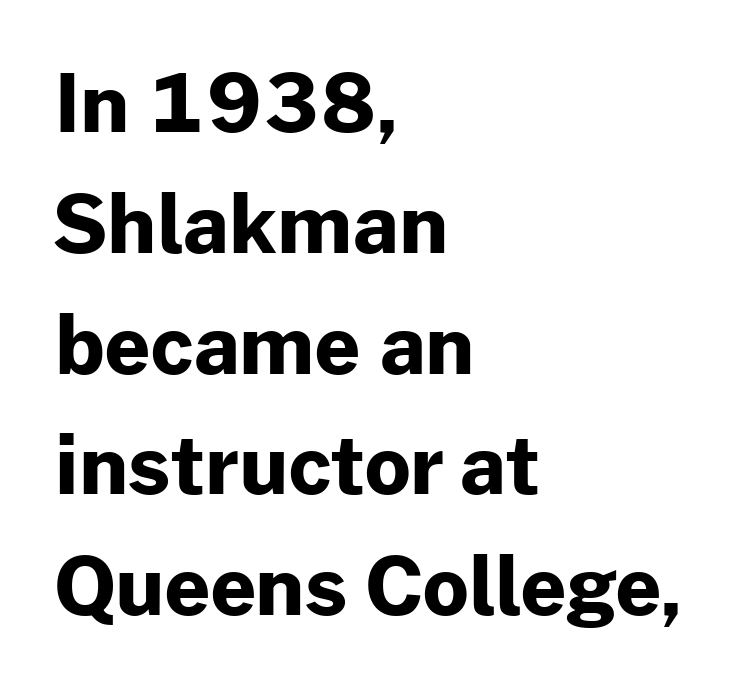
Q: Is the text bold? A: Yes.
Q: Is the text italic (slanted)? A: No, it is upright.
Q: Is the typeface a serif or a sans-serif typeface? A: Sans-serif.
Q: Is the text underlined? A: No.
Q: How is the paragraph aligned? A: Left-aligned.
Q: Is the spacing between letters normal or unusually wide? A: Normal.
Q: Is the spacing between lines tight, normal or loose? A: Normal.
Q: Width (condensed, normal, or wide)? A: Normal.
Q: Stroke contrast? A: Low.
Q: x-height? A: Medium.
Q: Monospaced? A: No.
